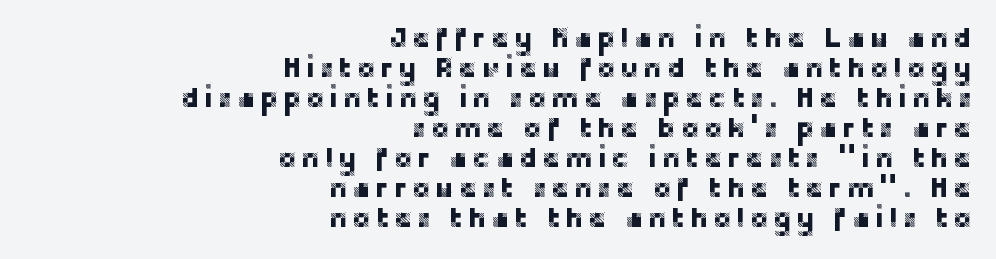
{"serif": "no", "italic": "no", "width": "normal", "stroke_contrast": "low", "x_height": "large", "monospaced": "no", "underline": "no", "align": "right", "line_spacing": "tight", "line_spacing_ratio": 1.07, "glyph_px": 28}
